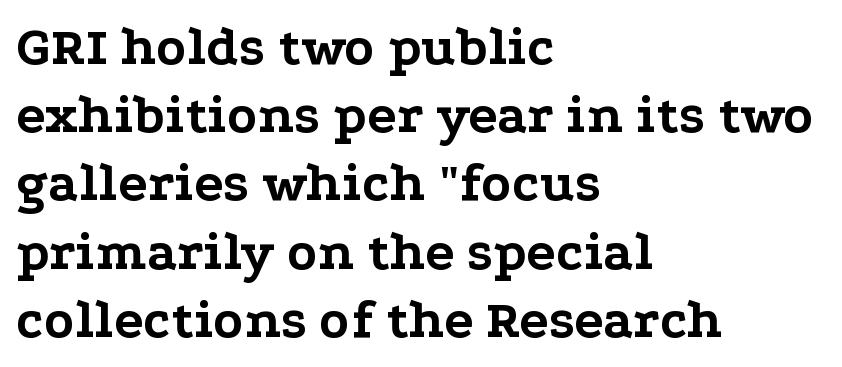
Q: Is the text bold? A: Yes.
Q: Is the text italic (slanted)? A: No, it is upright.
Q: Is the typeface a serif or a sans-serif typeface? A: Serif.
Q: Is the text underlined? A: No.
Q: How is the paragraph aligned? A: Left-aligned.
Q: Is the spacing between letters normal or unusually wide? A: Normal.
Q: Width (condensed, normal, or wide)? A: Wide.
Q: Stroke contrast? A: Low.
Q: x-height? A: Medium.
Q: Monospaced? A: No.
